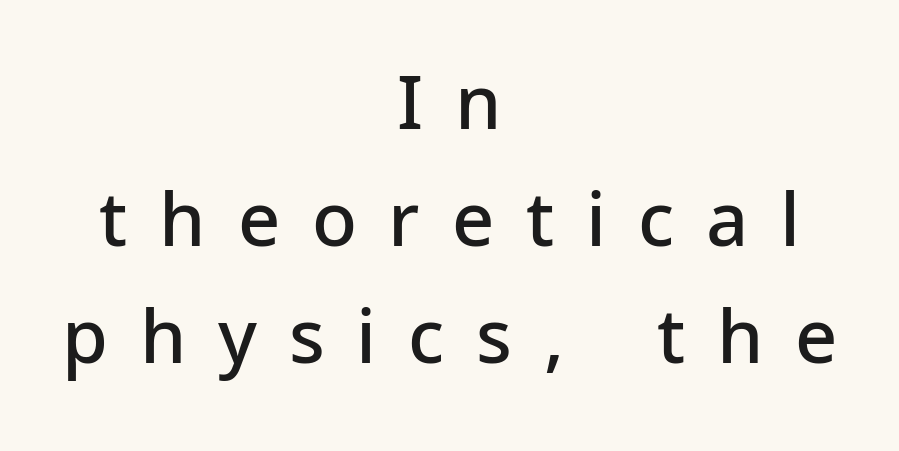
{"serif": "no", "italic": "no", "bold": "semi", "weight": "semibold", "width": "normal", "stroke_contrast": "low", "x_height": "medium", "monospaced": "no", "underline": "no", "align": "center", "line_spacing": "normal", "line_spacing_ratio": 1.58, "letter_spacing": "wide", "letter_spacing_em": 0.43, "glyph_px": 74}
